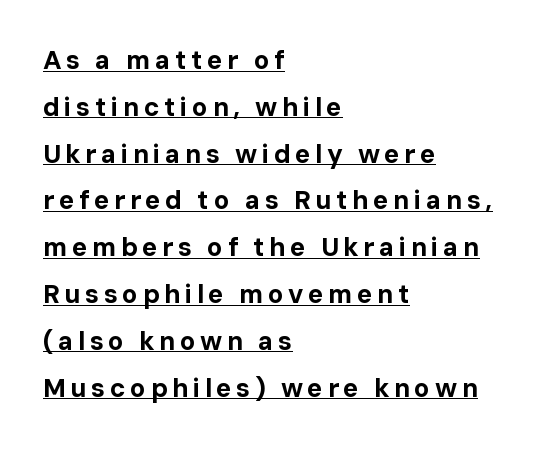
{"italic": "no", "bold": "yes", "underline": "yes", "align": "left", "line_spacing_ratio": 1.8, "glyph_px": 26}
